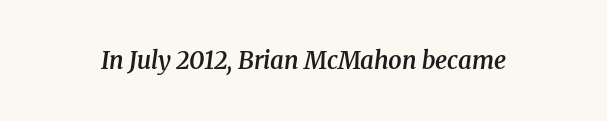
Q: Is the text bold? A: Semi-bold.
Q: Is the text italic (slanted)? A: Yes, it leans right by about 8 degrees.
Q: Is the text underlined? A: No.
Q: Is the spacing between letters normal or unusually wide? A: Normal.
